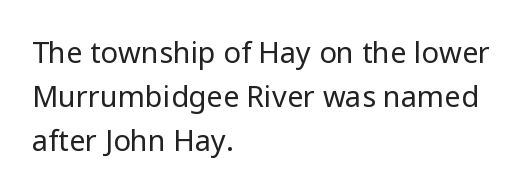
This is not heavy type; no bold has been used. A typesetter would call this proportional, since set widths differ per character. Compared with typical body copy, the letter spacing here is the same. The passage shown is not underscored anywhere.
